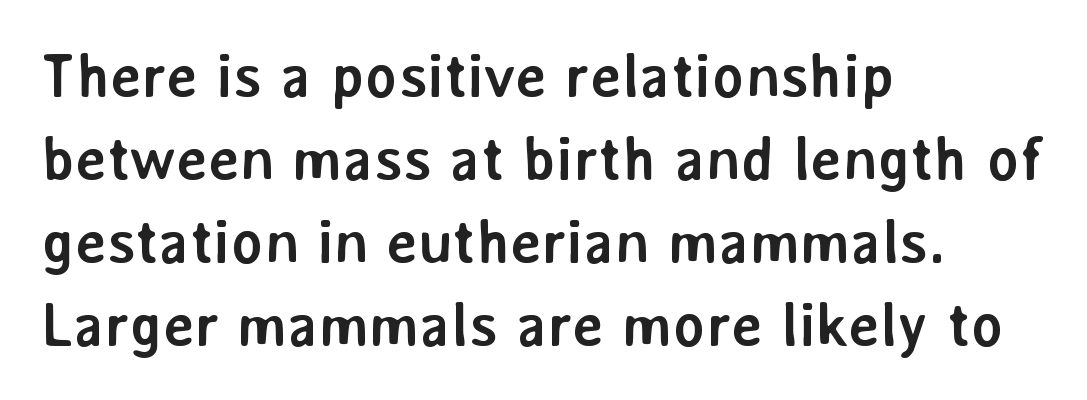
The image shows 61 px semibold sans-serif type, upright; set left-aligned, normal line spacing (1.36x), normal letter spacing, not underlined; low stroke contrast and a medium x-height.
